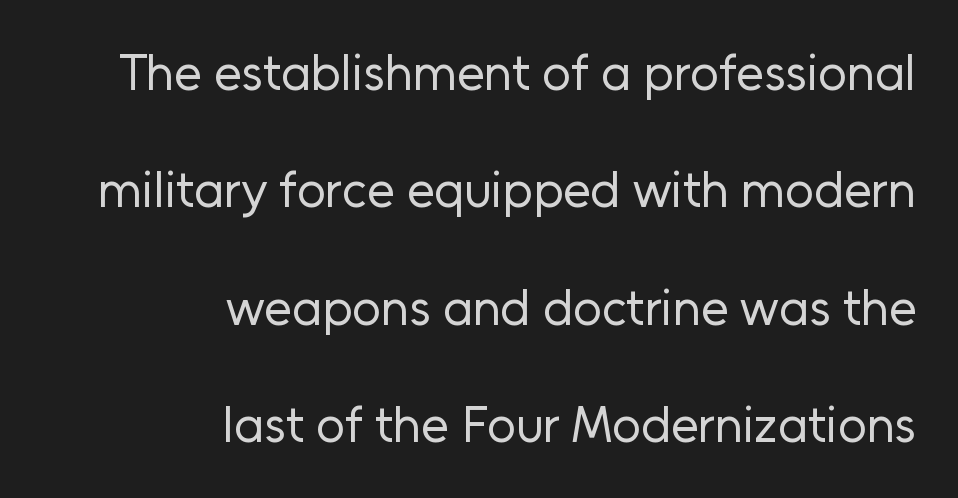
Q: Is the text bold? A: No.
Q: Is the text italic (slanted)? A: No, it is upright.
Q: Is the typeface a serif or a sans-serif typeface? A: Sans-serif.
Q: Is the text underlined? A: No.
Q: How is the paragraph aligned? A: Right-aligned.
Q: Is the spacing between letters normal or unusually wide? A: Normal.
Q: Is the spacing between lines tight, normal or loose? A: Loose.
Q: Width (condensed, normal, or wide)? A: Normal.
Q: Stroke contrast? A: Low.
Q: x-height? A: Medium.
Q: Monospaced? A: No.
